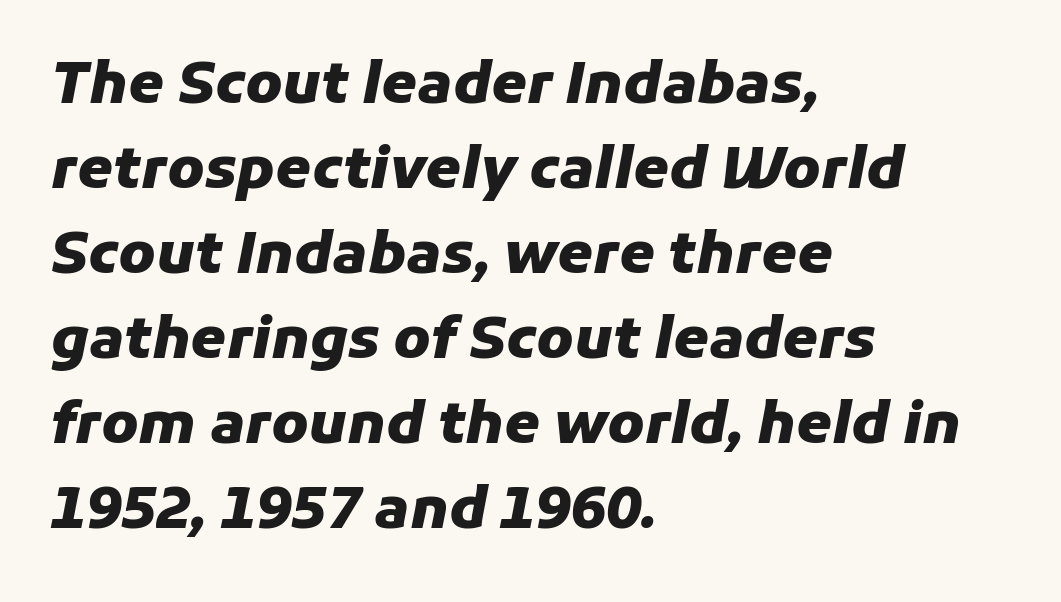
Q: Is the text bold? A: Yes.
Q: Is the text italic (slanted)? A: Yes, it leans right by about 11 degrees.
Q: Is the text underlined? A: No.
Q: How is the paragraph aligned? A: Left-aligned.
Q: Is the spacing between letters normal or unusually wide? A: Normal.
Q: Is the spacing between lines tight, normal or loose? A: Normal.
Q: Width (condensed, normal, or wide)? A: Normal.
Q: Stroke contrast? A: Low.
Q: x-height? A: Medium.
Q: Monospaced? A: No.
